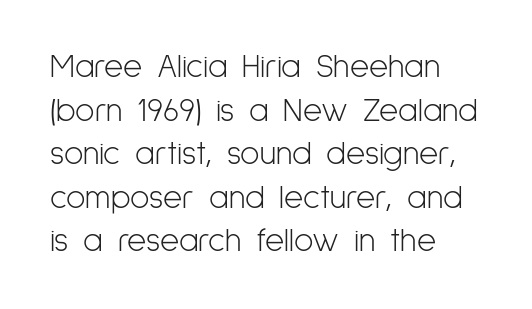
Q: Is the text bold? A: No.
Q: Is the text italic (slanted)? A: No, it is upright.
Q: Is the typeface a serif or a sans-serif typeface? A: Sans-serif.
Q: Is the text underlined? A: No.
Q: How is the paragraph aligned? A: Left-aligned.
Q: Is the spacing between letters normal or unusually wide? A: Normal.
Q: Is the spacing between lines tight, normal or loose? A: Normal.
Q: Width (condensed, normal, or wide)? A: Condensed.
Q: Stroke contrast? A: Low.
Q: x-height? A: Medium.
Q: Monospaced? A: No.
